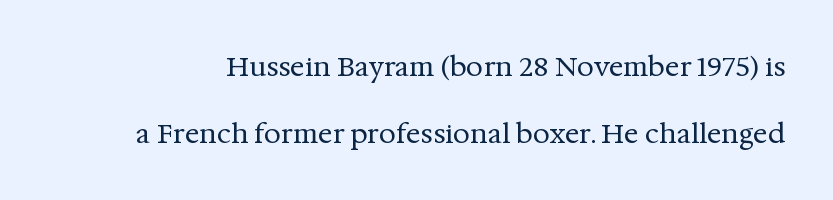
The font's upright variant was chosen for this text. Compared with typical body copy, the letter spacing here is the same. Quick note: interline space is abundant. The string is rendered with underlining switched off. The letterforms sit at book weight or below.
